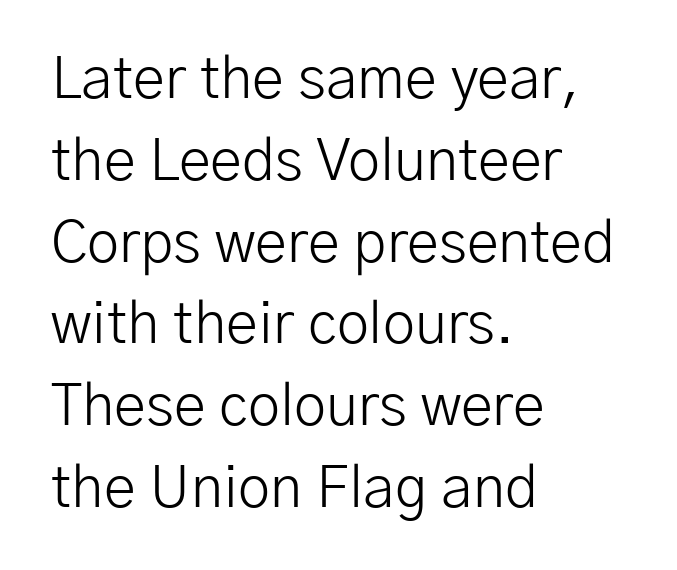
{"serif": "no", "italic": "no", "bold": "no", "weight": "light", "width": "normal", "stroke_contrast": "low", "x_height": "medium", "monospaced": "no", "underline": "no", "align": "left", "line_spacing": "normal", "line_spacing_ratio": 1.41, "letter_spacing": "normal", "letter_spacing_em": 0.0, "glyph_px": 58}
